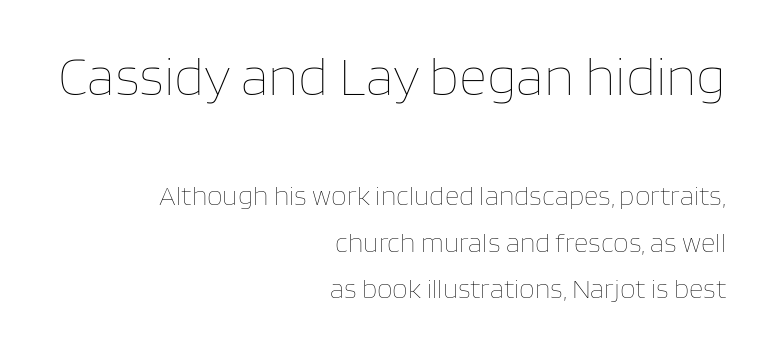
Q: Is the text bold? A: No.
Q: Is the text italic (slanted)? A: No, it is upright.
Q: Is the text underlined? A: No.
Q: How is the paragraph aligned? A: Right-aligned.
Q: Is the spacing between letters normal or unusually wide? A: Normal.
Q: Is the spacing between lines tight, normal or loose? A: Normal.
Q: Which block of text is set in a larger size, the first (top) or the second (bottom)? A: The first (top) one.
Q: Width (condensed, normal, or wide)? A: Normal.
Q: Stroke contrast? A: Low.
Q: x-height? A: Large.
Q: Monospaced? A: No.
